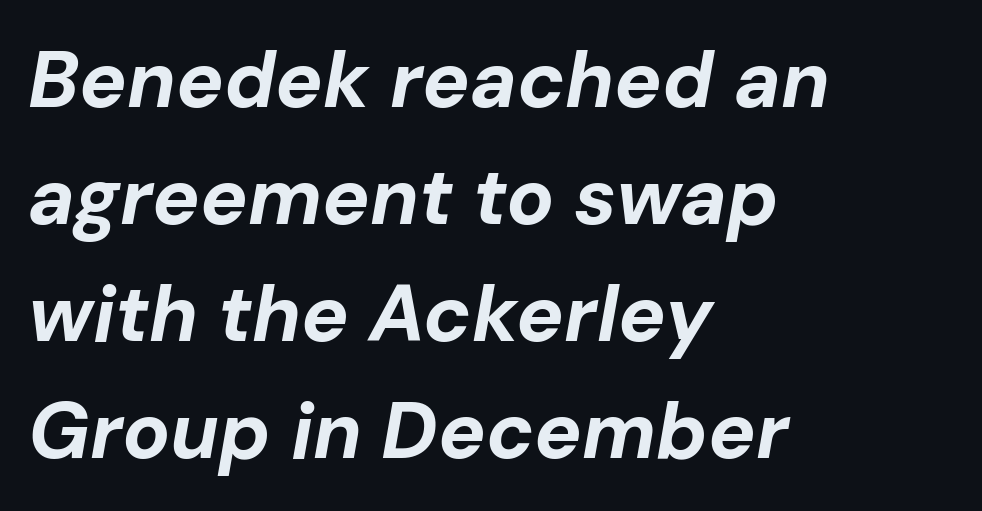
Q: Is the text bold? A: Yes.
Q: Is the text italic (slanted)? A: Yes, it leans right by about 10 degrees.
Q: Is the text underlined? A: No.
Q: How is the paragraph aligned? A: Left-aligned.
Q: Is the spacing between letters normal or unusually wide? A: Normal.
Q: Is the spacing between lines tight, normal or loose? A: Normal.
Q: Width (condensed, normal, or wide)? A: Normal.
Q: Stroke contrast? A: Low.
Q: x-height? A: Medium.
Q: Monospaced? A: No.
